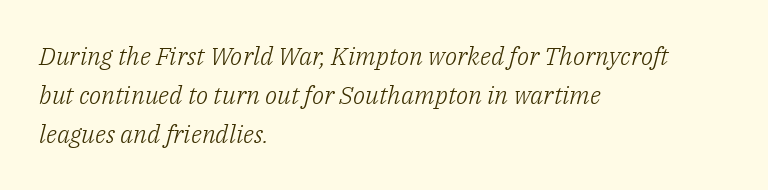
A typesetter would call this zero additional tracking. The axis of the letterforms is tilted away from vertical. Evenly set lines give the paragraph a standard silhouette. Descenders hang freely into open space.
